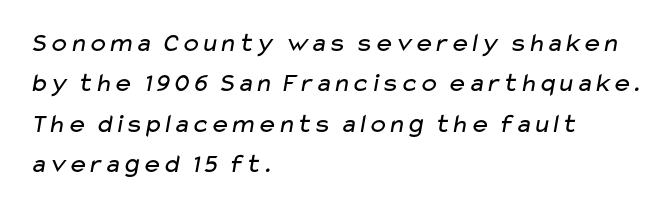
The weight tops out at a normal text grade. The setting favours the left margin, as ordinary paragraphs usually do. The passage shown is not underscored anywhere. Observe the ordinary spacing: letters are neighbours, not strangers.
